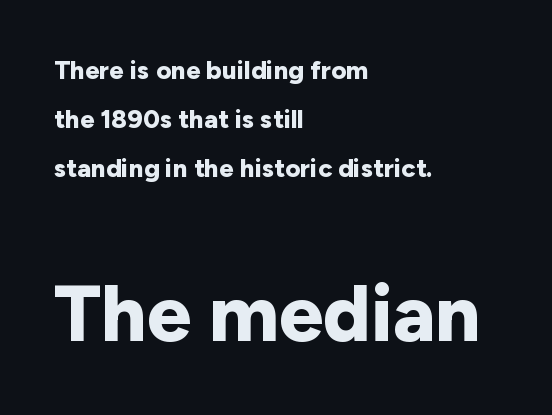
The image shows 79 px bold sans-serif type, upright; set left-aligned, line spacing 1.89x, normal letter spacing, not underlined; the second (bottom) block is 3.04x larger; low stroke contrast and a medium x-height.
